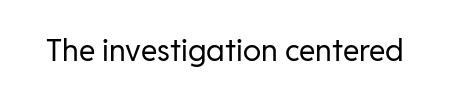
Q: Is the text bold? A: No.
Q: Is the text italic (slanted)? A: No, it is upright.
Q: Is the typeface a serif or a sans-serif typeface? A: Sans-serif.
Q: Is the text underlined? A: No.
Q: Is the spacing between letters normal or unusually wide? A: Normal.
Q: Width (condensed, normal, or wide)? A: Normal.
Q: Stroke contrast? A: Low.
Q: x-height? A: Medium.
Q: Monospaced? A: No.
